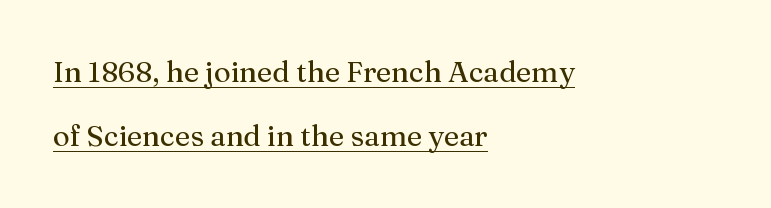
Q: Is the text italic (slanted)? A: No, it is upright.
Q: Is the typeface a serif or a sans-serif typeface? A: Serif.
Q: Is the text underlined? A: Yes.
Q: How is the paragraph aligned? A: Left-aligned.
Q: Is the spacing between letters normal or unusually wide? A: Normal.
Q: Is the spacing between lines tight, normal or loose? A: Loose.
Q: Width (condensed, normal, or wide)? A: Normal.
Q: Stroke contrast? A: Medium.
Q: x-height? A: Medium.
Q: Monospaced? A: No.
